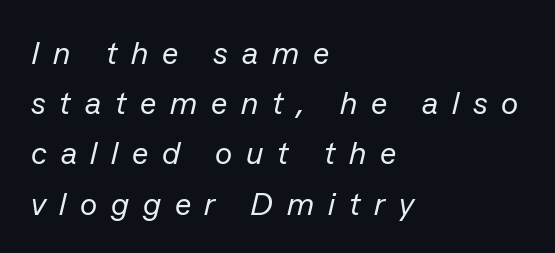
The image shows 32 px regular-weight type, italic (leaning right); set left-aligned, normal line spacing (1.57x), unusually wide letter spacing (+0.43 em), not underlined; low stroke contrast and a medium x-height.
